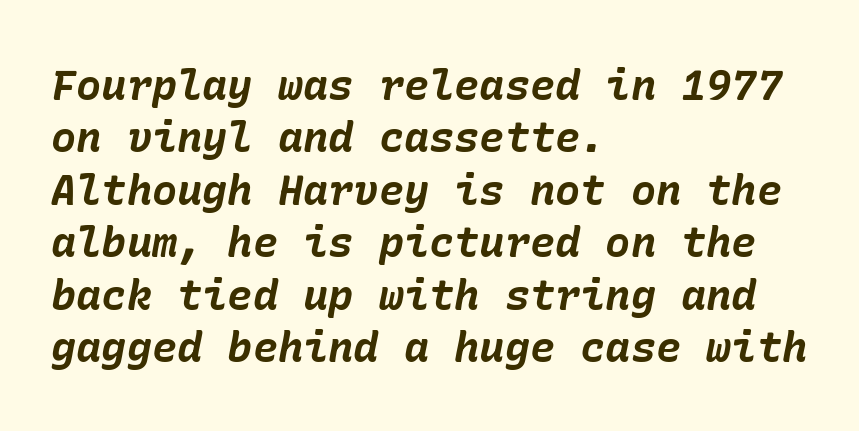
{"italic": "yes", "lean": "right", "slant_degrees": 10, "bold": "yes", "weight": "bold", "width": "normal", "stroke_contrast": "low", "x_height": "medium", "underline": "no", "align": "left", "line_spacing": "normal", "line_spacing_ratio": 1.25, "letter_spacing": "normal", "letter_spacing_em": 0.0, "glyph_px": 42}
